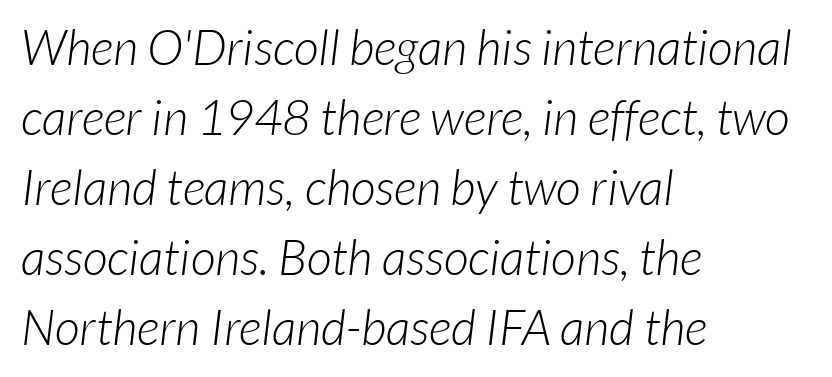
The image shows 49 px light sans-serif type; set left-aligned, normal line spacing (1.43x), normal letter spacing, not underlined; low stroke contrast and a medium x-height.
